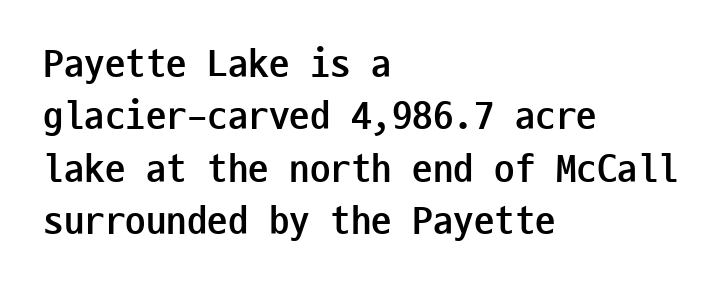
{"serif": "no", "italic": "no", "bold": "yes", "weight": "semibold", "width": "condensed", "stroke_contrast": "low", "x_height": "medium", "monospaced": "yes", "underline": "no", "align": "left", "line_spacing": "normal", "line_spacing_ratio": 1.28, "letter_spacing": "normal", "letter_spacing_em": 0.0, "glyph_px": 41}
